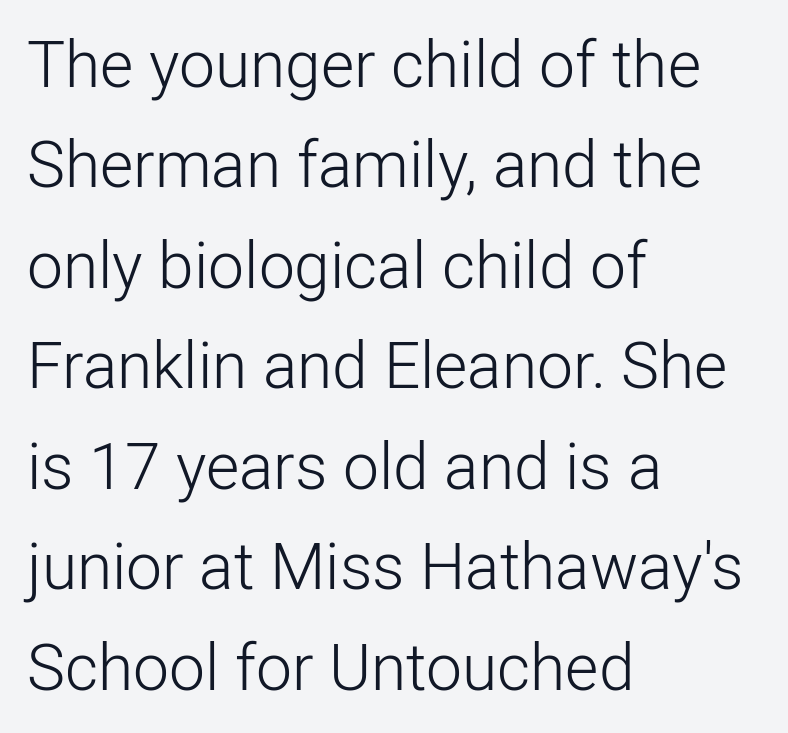
The image shows 64 px light sans-serif type, upright; set left-aligned, normal line spacing (1.57x), normal letter spacing, not underlined; low stroke contrast and a medium x-height.
